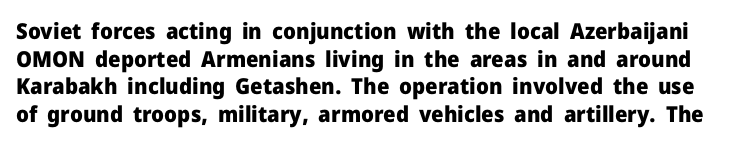
The image shows 22 px bold type, upright; set normal line spacing (1.26x), normal letter spacing, not underlined.
